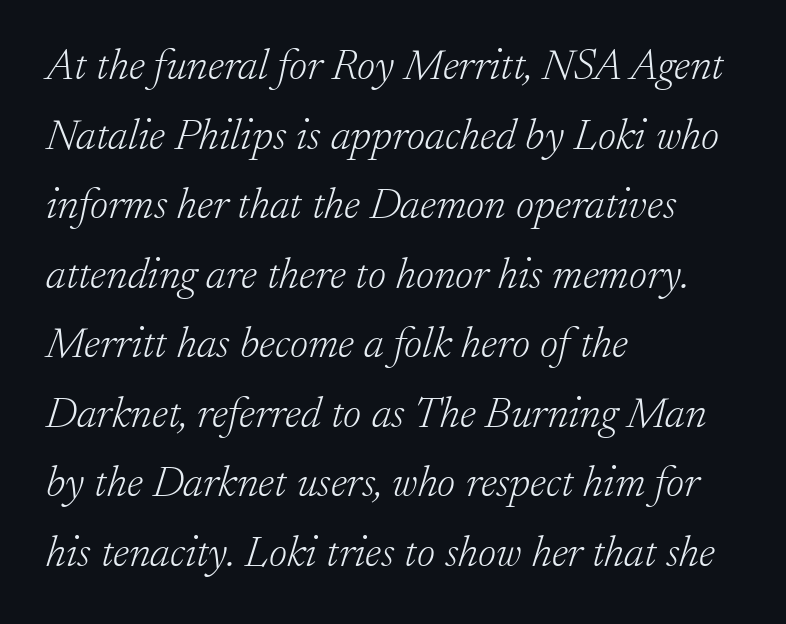
{"serif": "yes", "italic": "yes", "lean": "right", "slant_degrees": 17, "bold": "no", "weight": "light", "width": "normal", "stroke_contrast": "low", "x_height": "small", "monospaced": "no", "underline": "no", "align": "left", "line_spacing": "normal", "line_spacing_ratio": 1.58, "letter_spacing": "normal", "letter_spacing_em": 0.0, "glyph_px": 44}
